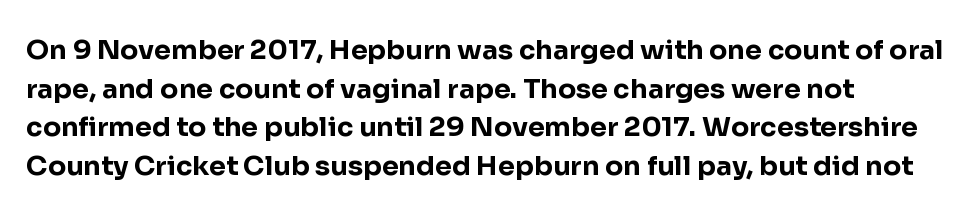
{"italic": "no", "bold": "yes", "underline": "no", "align": "left", "line_spacing": "normal", "line_spacing_ratio": 1.43, "letter_spacing": "normal", "letter_spacing_em": 0.0, "glyph_px": 27}
